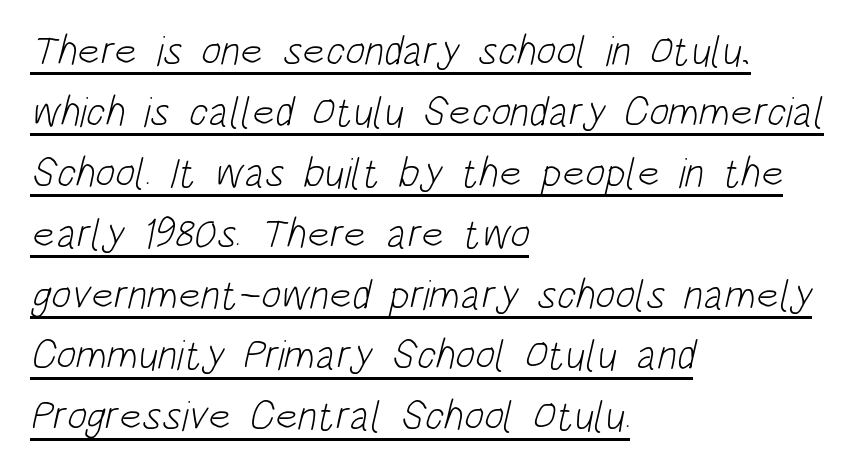
{"serif": "no", "bold": "no", "weight": "light", "width": "condensed", "stroke_contrast": "low", "x_height": "large", "monospaced": "no", "underline": "yes", "align": "left", "line_spacing": "normal", "line_spacing_ratio": 1.45, "letter_spacing": "normal", "letter_spacing_em": 0.0, "glyph_px": 42}
